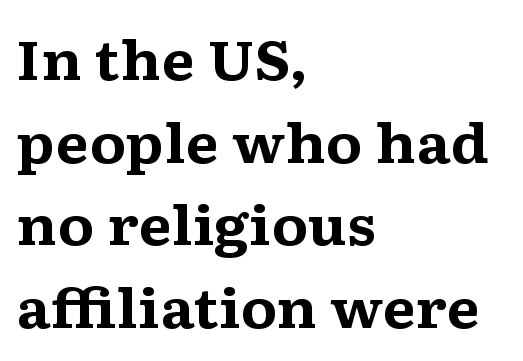
Q: Is the text bold? A: Yes.
Q: Is the text italic (slanted)? A: No, it is upright.
Q: Is the typeface a serif or a sans-serif typeface? A: Serif.
Q: Is the text underlined? A: No.
Q: How is the paragraph aligned? A: Left-aligned.
Q: Is the spacing between letters normal or unusually wide? A: Normal.
Q: Is the spacing between lines tight, normal or loose? A: Normal.
Q: Width (condensed, normal, or wide)? A: Wide.
Q: Stroke contrast? A: Medium.
Q: x-height? A: Medium.
Q: Monospaced? A: No.
